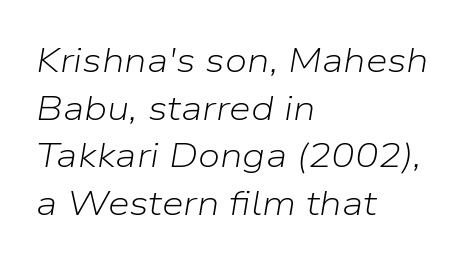
The rendering keeps characters at their native spacing. A normal amount of white space separates one row of letters from the next. Looks like regular typesetting: each glyph gets only the width it needs. Stroke mass is kept to a normal reading level or below. The rendering anchors every line to the left-hand side. Anything drawn beneath the words? Only blank space.
